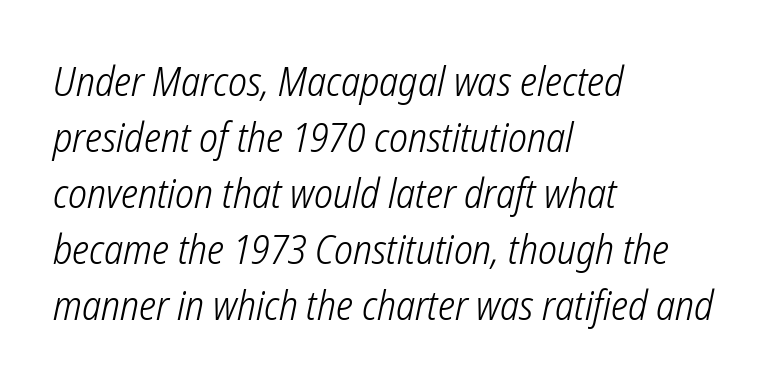
The image shows 40 px light, condensed sans-serif type; set left-aligned, normal line spacing (1.4x), normal letter spacing, not underlined; low stroke contrast and a medium x-height.
